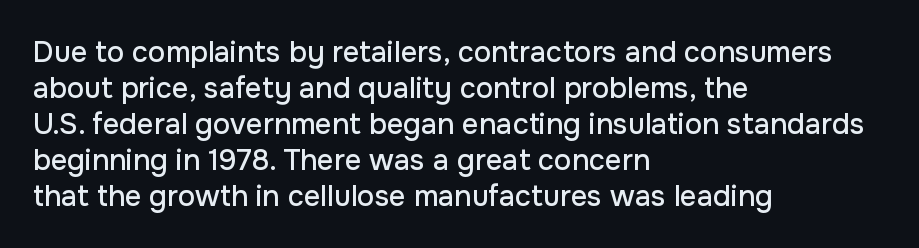
Q: Is the text italic (slanted)? A: No, it is upright.
Q: Is the typeface a serif or a sans-serif typeface? A: Sans-serif.
Q: Is the text underlined? A: No.
Q: How is the paragraph aligned? A: Left-aligned.
Q: Is the spacing between letters normal or unusually wide? A: Normal.
Q: Width (condensed, normal, or wide)? A: Normal.
Q: Stroke contrast? A: Low.
Q: x-height? A: Medium.
Q: Monospaced? A: No.
